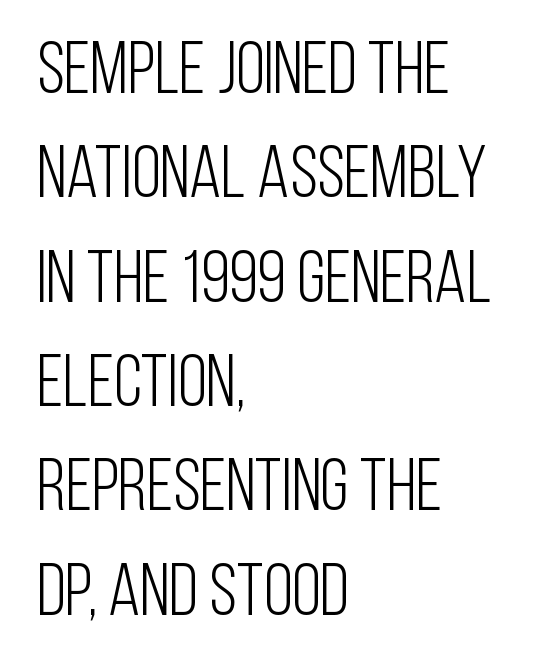
Notice how the stems are strictly vertical — no italics here. The face used here is proportionally spaced, like ordinary book or web type. How would I describe the line gaps? Plain and ordinary. These lines keep a tight, regular rhythm from letter to letter. This reads as an unemphasized weight, regular at the heaviest.
